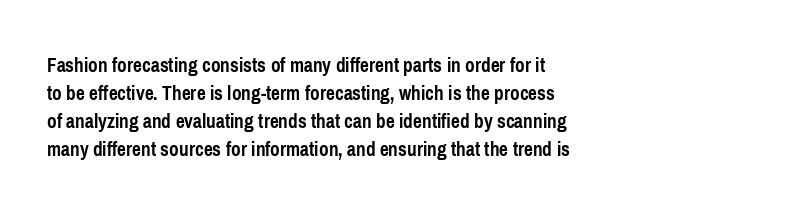
Anything drawn beneath the words? Only blank space. Evenly set lines give the paragraph a standard silhouette. In CSS terms this would be text-align: left. The font's upright variant was chosen for this text. Strokes here are thick enough to call this a true bold.
